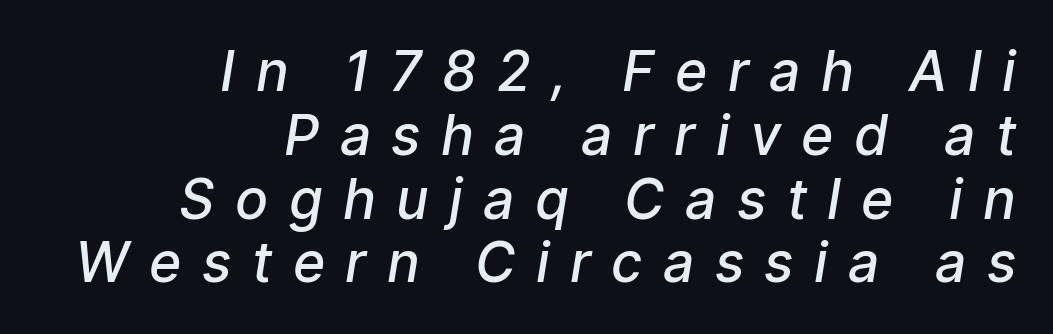
{"serif": "no", "bold": "semi", "weight": "semibold", "width": "normal", "stroke_contrast": "low", "x_height": "medium", "monospaced": "no", "underline": "no", "align": "right", "line_spacing_ratio": 1.16, "letter_spacing": "wide", "letter_spacing_em": 0.37, "glyph_px": 55}
